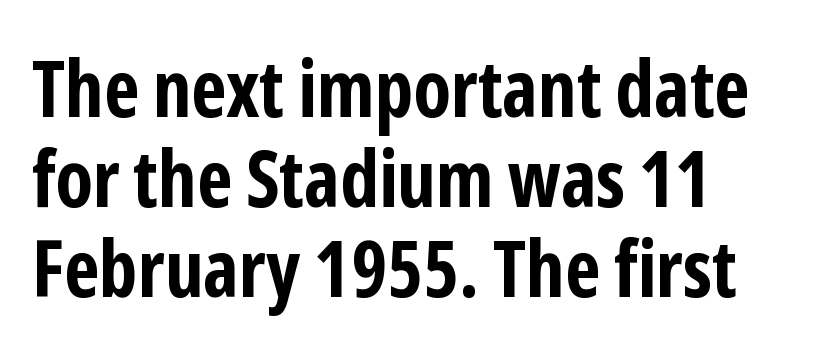
Regarding leading, the lines here are crowded together. Characters remain perfectly vertical along every line. Has an underline been added? It has not. On the weight axis this lands at bold, roughly 700. Honestly, the letter spacing is just normal — you wouldn't notice it.
